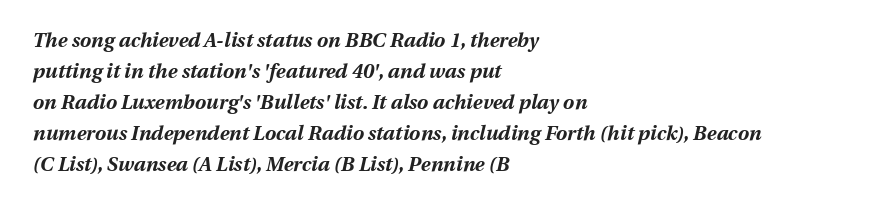
The characters look thick and weighty, a clear bold. Clear beneath every line of the passage. Nobody touched the tracking dial on this one. Alignment: flush left.
